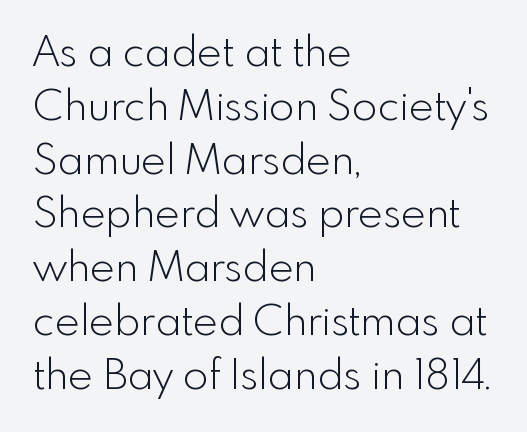
Letters rest on an invisible, unmarked baseline. Here the glyphs are tracked normally, forming tight word shapes. The passage shown is typed in a proportional face where columns would drift. These lines are composed in type without serifs. Style check: upright. Reading down the block, your eye returns to a fixed left position each line.
